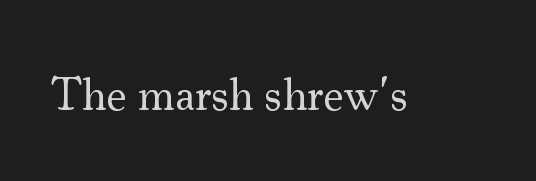
Here the designer chose a conventional face with non-uniform glyph widths. Characters remain perfectly vertical along every line. The gaps between neighbouring characters are ordinary and unremarkable. Observe the serifs anchoring each vertical stroke in this sample. A bare baseline throughout the passage.
